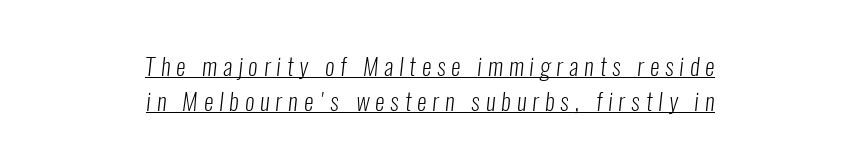
The image shows 24 px text type; set centered, normal line spacing (1.46x), unusually wide letter spacing (+0.25 em), underlined.
